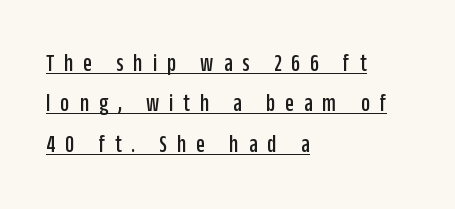
The lines are quadded left. The typesetter has applied underlining to the passage shown. The lettering stays uniformly vertical, giving the passage a roman look. The line-height multiplier appears to be the usual default. The letters are spread apart with noticeably loose tracking.
